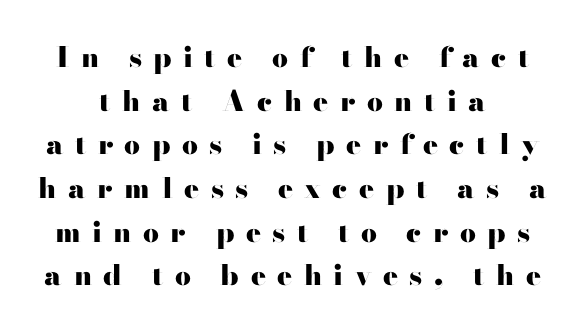
Vertical strokes here are truly vertical. Nobody drew a line under any word here. The lines sit at an ordinary, default distance from one another. What kind of face is this? One without serifs — a sans. The type is letterspaced generously, with wide tracking. The passage shown is typed in a proportional face where columns would drift.
